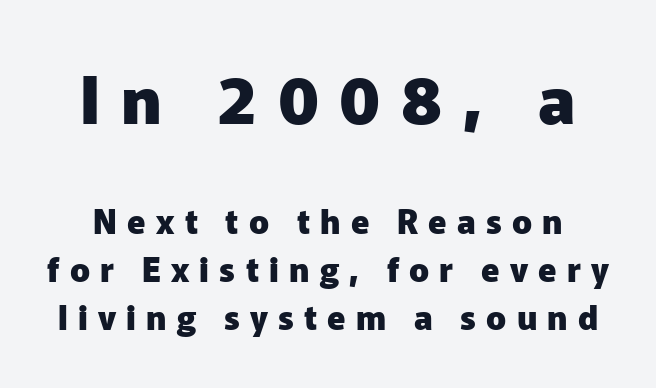
The image shows 66 px heavy sans-serif type, upright; set normal line spacing (1.45x), unusually wide letter spacing (+0.31 em), not underlined; the first (top) block is 2.0x larger; low stroke contrast and a medium x-height.
